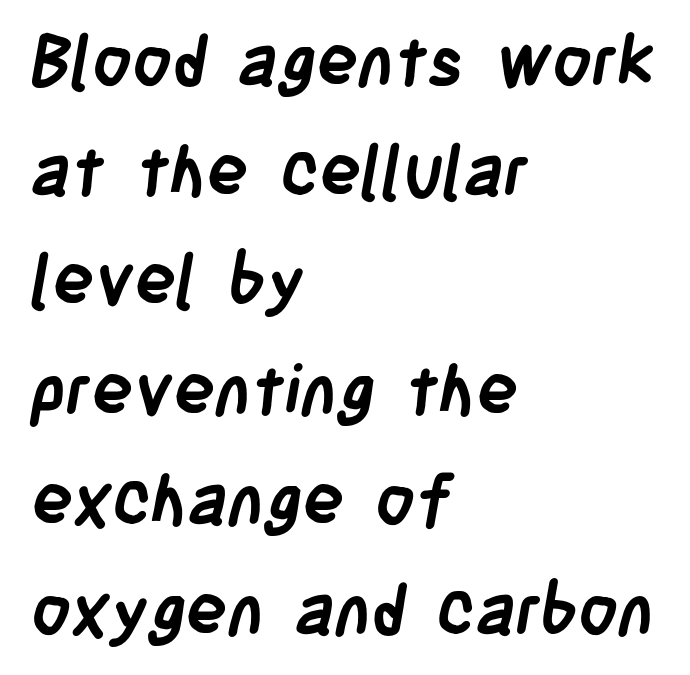
The image shows 69 px semibold, condensed sans-serif type; set left-aligned, normal line spacing (1.59x), normal letter spacing, not underlined; low stroke contrast and a large x-height.
